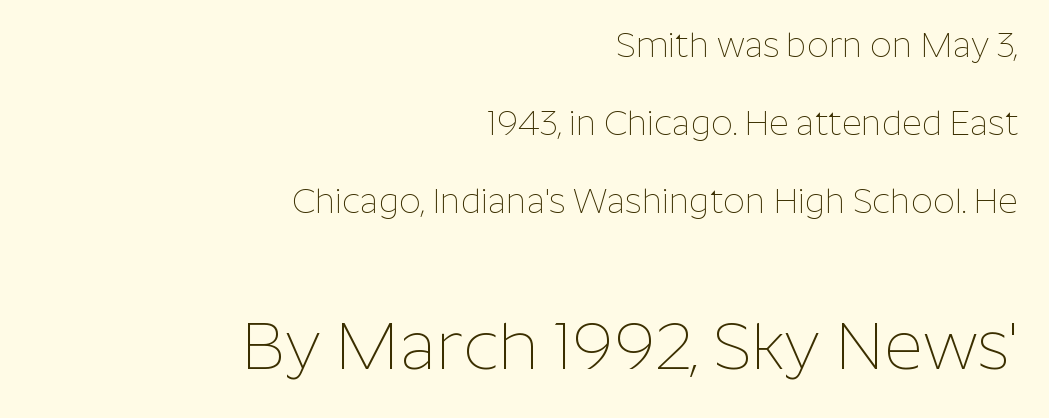
The image shows 67 px thin sans-serif type, upright; set right-aligned, loose line spacing (2.29x), normal letter spacing, not underlined; the second (bottom) block is 1.97x larger; low stroke contrast and a medium x-height.
